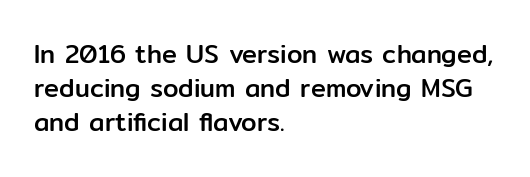
Q: Is the text italic (slanted)? A: No, it is upright.
Q: Is the text underlined? A: No.
Q: How is the paragraph aligned? A: Left-aligned.
Q: Is the spacing between letters normal or unusually wide? A: Normal.
Q: Is the spacing between lines tight, normal or loose? A: Normal.
